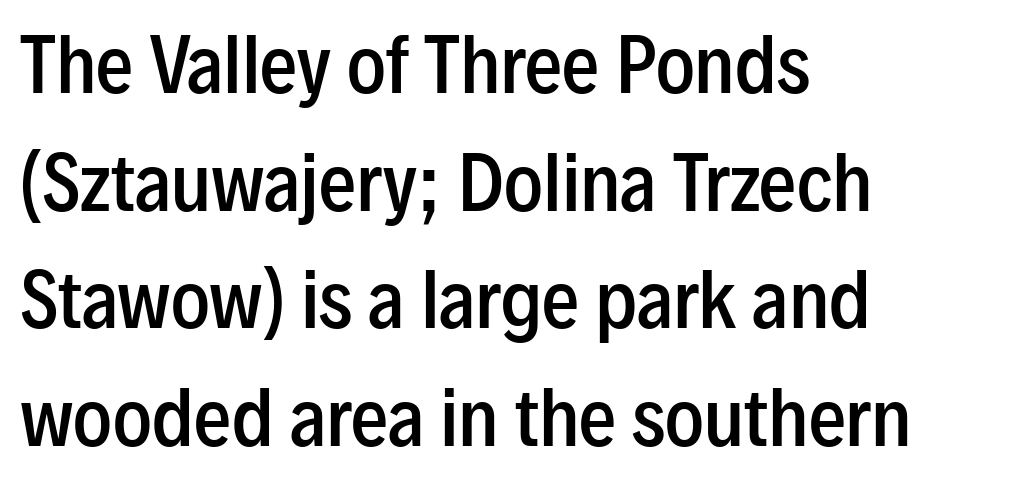
The image shows 74 px semibold, condensed sans-serif type, upright; set left-aligned, normal line spacing (1.59x), normal letter spacing, not underlined; low stroke contrast and a medium x-height.
